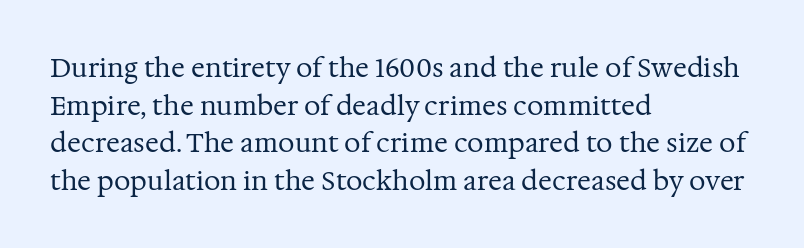
{"italic": "no", "bold": "no", "underline": "no", "align": "left", "line_spacing": "normal", "line_spacing_ratio": 1.45, "letter_spacing": "normal", "letter_spacing_em": 0.0, "glyph_px": 26}
